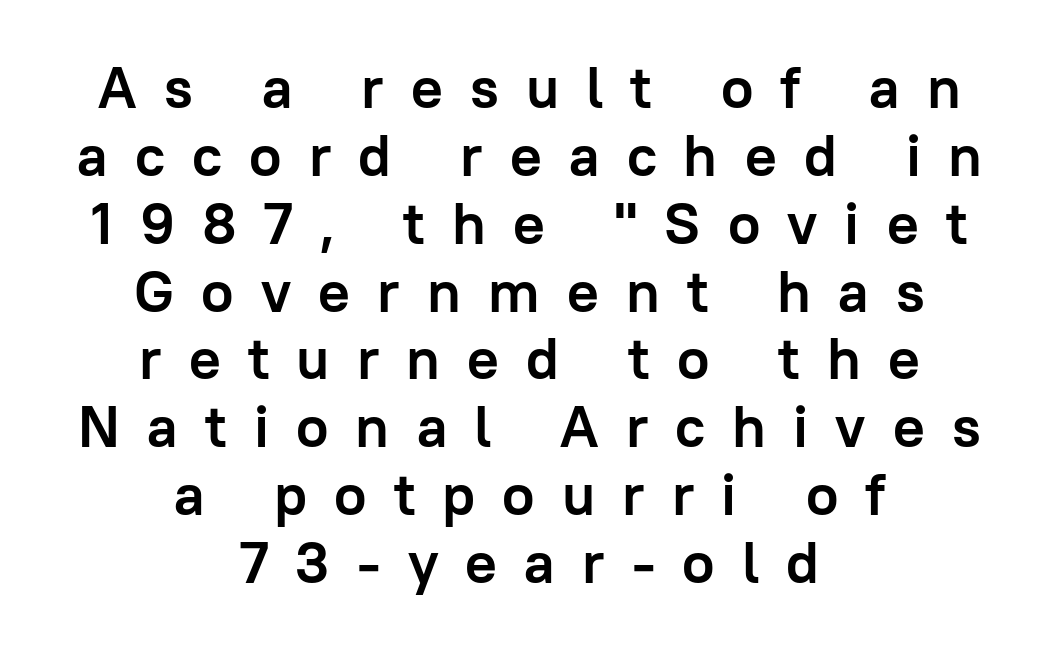
{"serif": "no", "italic": "no", "bold": "yes", "weight": "semibold", "width": "normal", "stroke_contrast": "low", "x_height": "medium", "monospaced": "no", "underline": "no", "align": "center", "line_spacing": "tight", "line_spacing_ratio": 1.15, "letter_spacing": "wide", "letter_spacing_em": 0.46, "glyph_px": 59}
